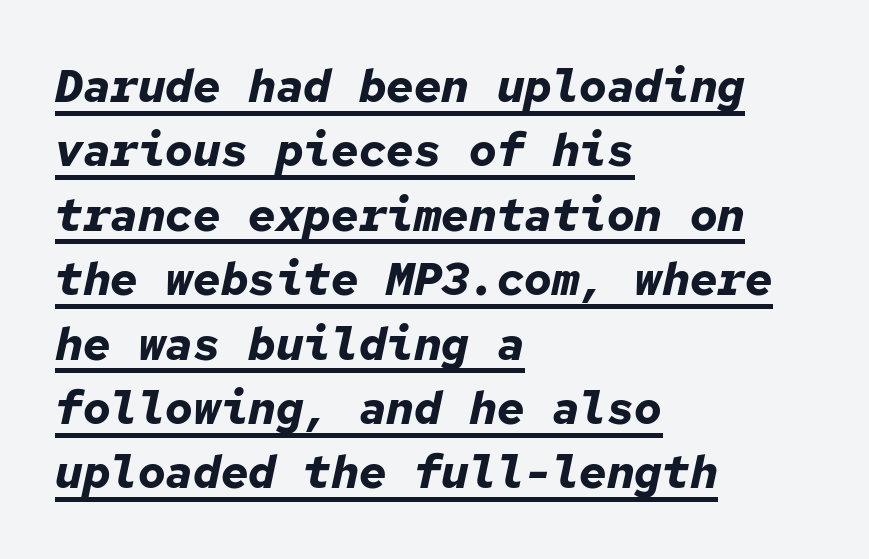
The image shows 46 px bold type, italic (leaning right), monospaced; set left-aligned, normal line spacing (1.4x), normal letter spacing, underlined; low stroke contrast and a medium x-height.
